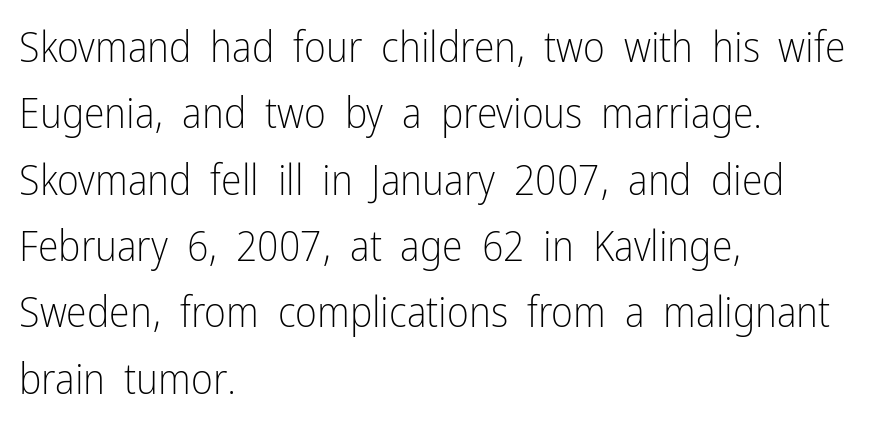
Q: Is the text bold? A: No.
Q: Is the text italic (slanted)? A: No, it is upright.
Q: Is the typeface a serif or a sans-serif typeface? A: Sans-serif.
Q: Is the text underlined? A: No.
Q: How is the paragraph aligned? A: Left-aligned.
Q: Is the spacing between letters normal or unusually wide? A: Normal.
Q: Is the spacing between lines tight, normal or loose? A: Normal.
Q: Width (condensed, normal, or wide)? A: Condensed.
Q: Stroke contrast? A: Low.
Q: x-height? A: Medium.
Q: Monospaced? A: No.
